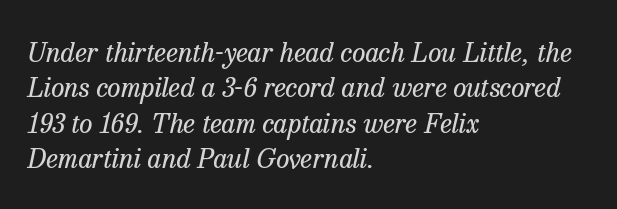
The image shows 27 px text type, italic (leaning right); set left-aligned, normal line spacing (1.31x), normal letter spacing, not underlined.
